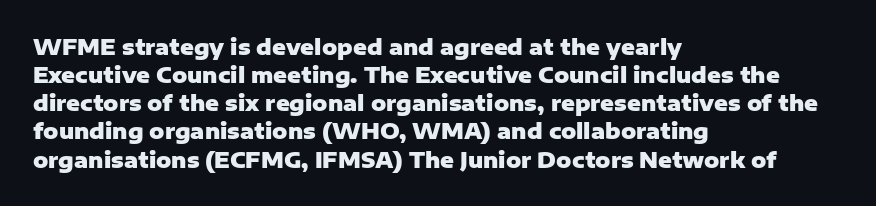
The image shows 21 px bold type, upright; set left-aligned, normal line spacing (1.34x), normal letter spacing, not underlined.
